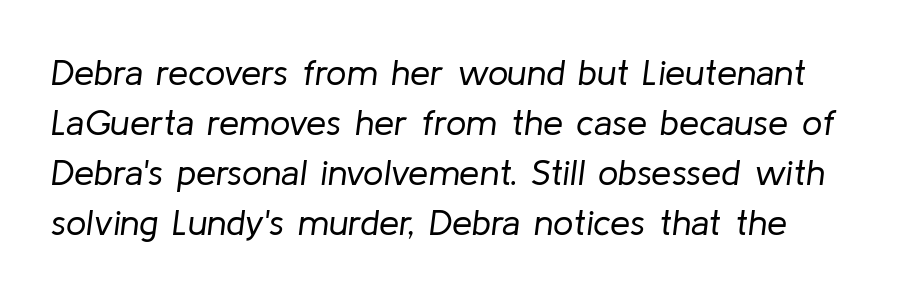
The image shows 36 px regular-weight type, italic (leaning right); set normal line spacing (1.39x), normal letter spacing, not underlined; low stroke contrast and a medium x-height.
